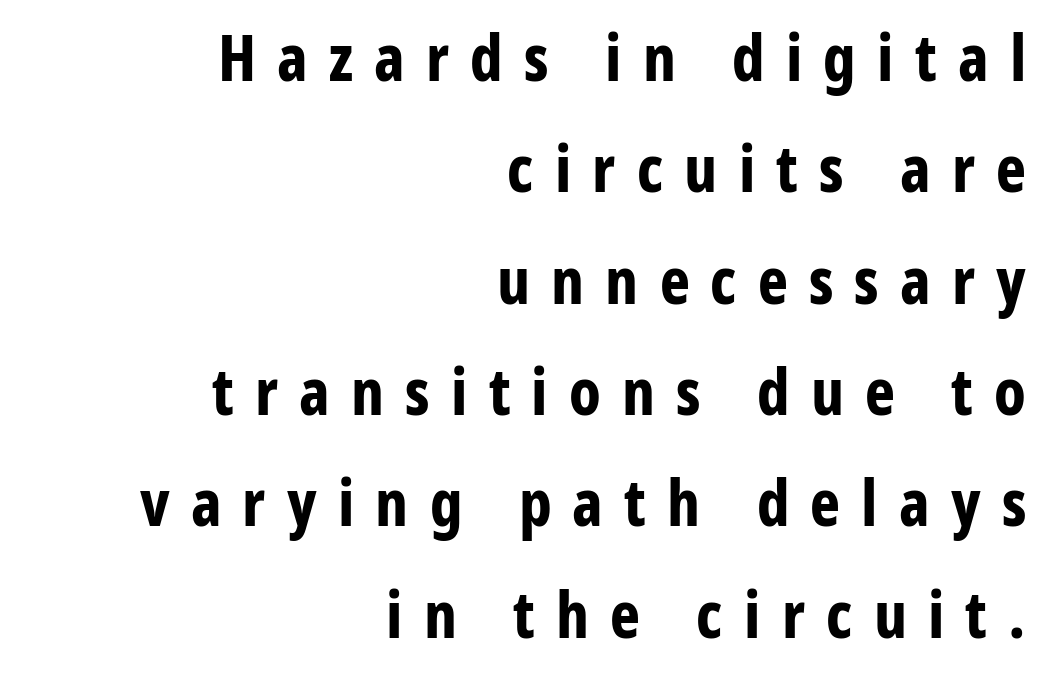
Q: Is the text bold? A: Yes.
Q: Is the text italic (slanted)? A: No, it is upright.
Q: Is the typeface a serif or a sans-serif typeface? A: Sans-serif.
Q: Is the text underlined? A: No.
Q: How is the paragraph aligned? A: Right-aligned.
Q: Is the spacing between letters normal or unusually wide? A: Unusually wide.
Q: Width (condensed, normal, or wide)? A: Condensed.
Q: Stroke contrast? A: Low.
Q: x-height? A: Medium.
Q: Monospaced? A: No.
